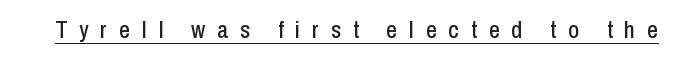
The image shows 24 px text type, upright; set unusually wide letter spacing (+0.5 em), underlined.
